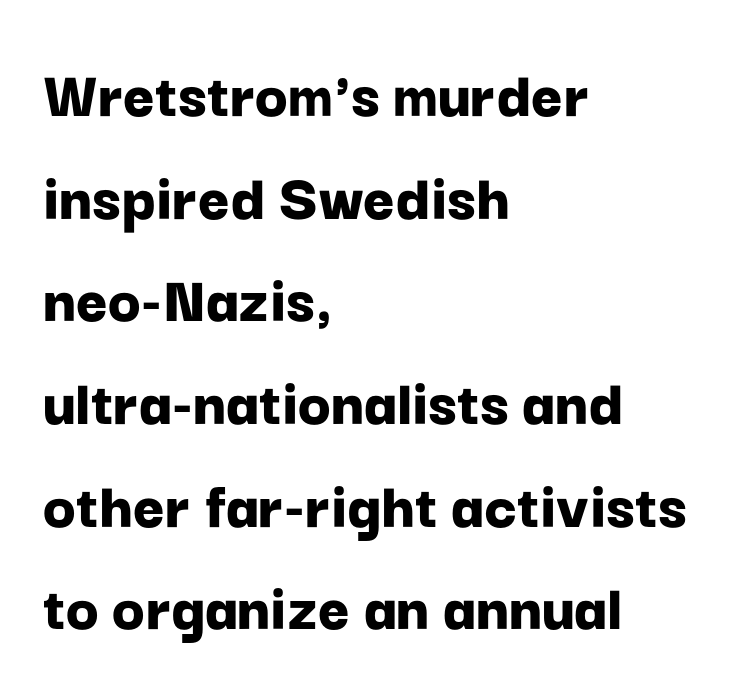
{"serif": "no", "italic": "no", "bold": "yes", "weight": "bold", "width": "normal", "stroke_contrast": "low", "x_height": "medium", "monospaced": "no", "underline": "no", "align": "left", "line_spacing": "normal", "line_spacing_ratio": 1.51, "letter_spacing": "normal", "letter_spacing_em": 0.0, "glyph_px": 68}
